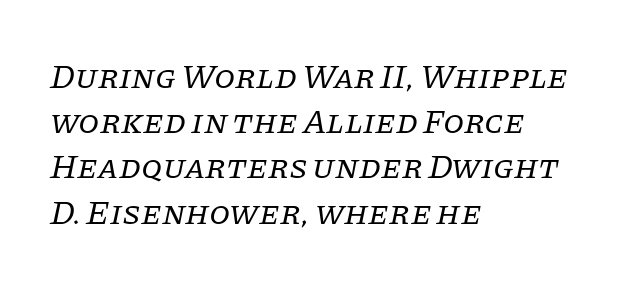
The image shows 34 px regular-weight serif type, italic (leaning right); set left-aligned, normal line spacing (1.33x), normal letter spacing, not underlined; low stroke contrast and a large x-height.
